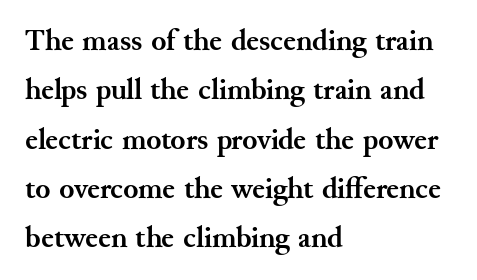
The image shows 31 px semibold serif type, upright; set left-aligned, normal line spacing (1.59x), normal letter spacing, not underlined; medium stroke contrast and a small x-height.
